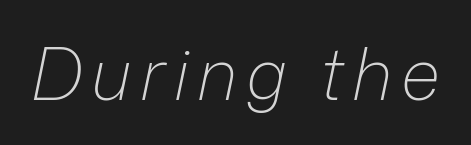
Q: Is the text bold? A: No.
Q: Is the text italic (slanted)? A: Yes, it leans right by about 12 degrees.
Q: Is the text underlined? A: No.
Q: Width (condensed, normal, or wide)? A: Normal.
Q: Stroke contrast? A: Low.
Q: x-height? A: Medium.
Q: Monospaced? A: No.
